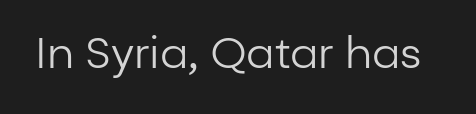
The image shows 43 px regular-weight sans-serif type, upright; set normal letter spacing, not underlined; low stroke contrast and a medium x-height.
